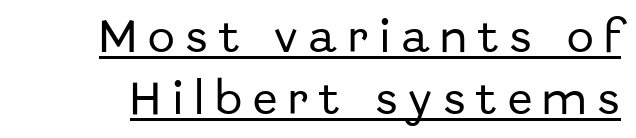
This is underlined copy, the kind a proofreader might mark for attention. Are there feet on the stems? There aren't — it's a sans. Varying glyph widths throughout — classic text-font behaviour. Inter-character spacing is expanded well beyond the font's built-in metrics. Posture: straight, roman, zero tilt.
